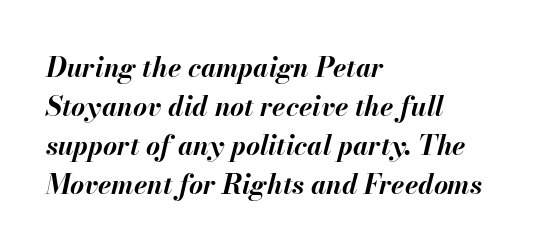
Letter spacing: default. Nobody drew a line under any word here. Look at the stroke-to-counter ratio: heavy, a bold. The whole block is typeset with a tilt.
